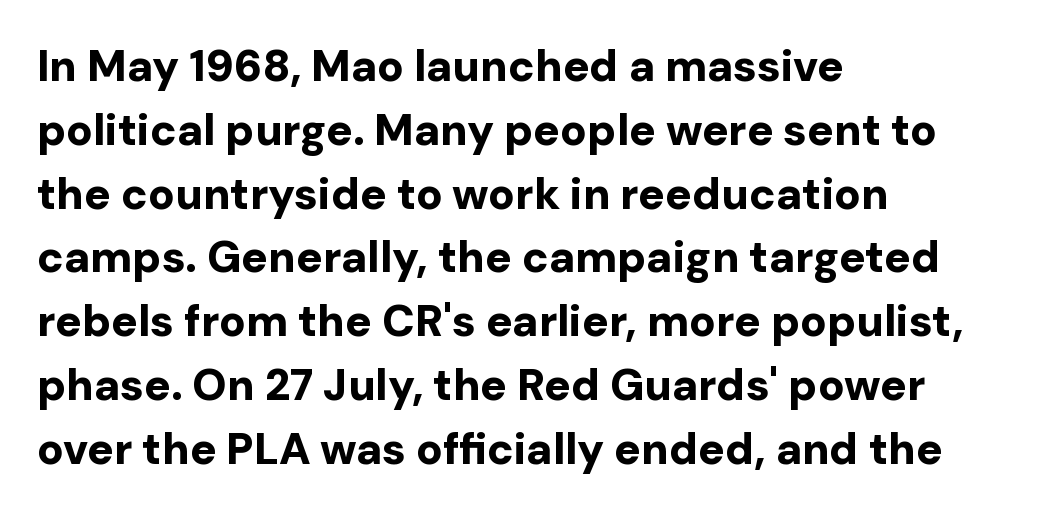
The rows are spaced the way most documents space them. The compositor pushed each line to the left boundary. Note: no serifs on the glyphs. The area under the type is left untouched. These lines are rendered in a variable-pitch font. Upright lettering throughout.
